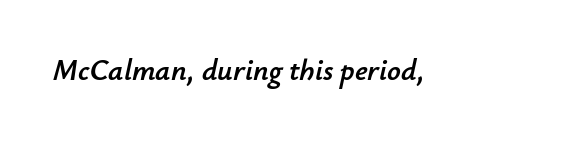
{"italic": "yes", "lean": "right", "slant_degrees": 12, "width": "normal", "stroke_contrast": "low", "x_height": "small", "monospaced": "no", "underline": "no", "letter_spacing": "normal", "letter_spacing_em": 0.0, "glyph_px": 30}
